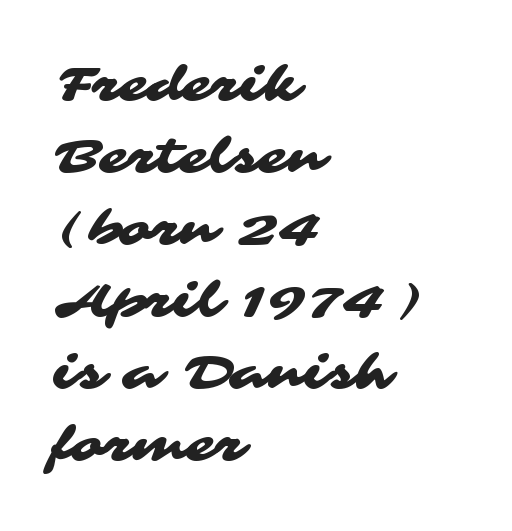
Q: Is the typeface a serif or a sans-serif typeface? A: Sans-serif.
Q: Is the text underlined? A: No.
Q: How is the paragraph aligned? A: Left-aligned.
Q: Is the spacing between letters normal or unusually wide? A: Normal.
Q: Is the spacing between lines tight, normal or loose? A: Normal.
Q: Width (condensed, normal, or wide)? A: Wide.
Q: Stroke contrast? A: Medium.
Q: x-height? A: Medium.
Q: Monospaced? A: No.
